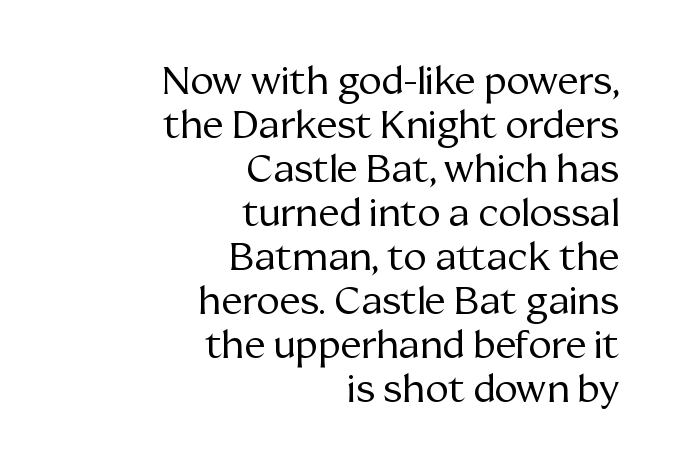
{"serif": "yes", "italic": "no", "bold": "no", "weight": "regular", "width": "normal", "stroke_contrast": "medium", "x_height": "medium", "monospaced": "no", "underline": "no", "align": "right", "line_spacing": "tight", "line_spacing_ratio": 1.13, "letter_spacing": "normal", "letter_spacing_em": 0.0, "glyph_px": 39}
